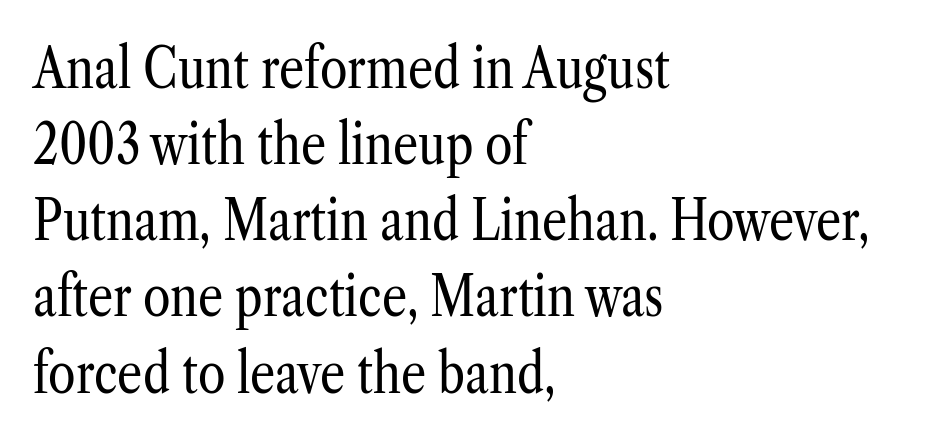
Short and long lines alike share a common starting point at left. Is this a fixed-width face? No — the glyphs have proportional, varying widths. Vertically, the passage feels balanced, rows spaced as you'd expect. Type style note: has serifs. If you drew a line through each stem, it would be perfectly vertical.
